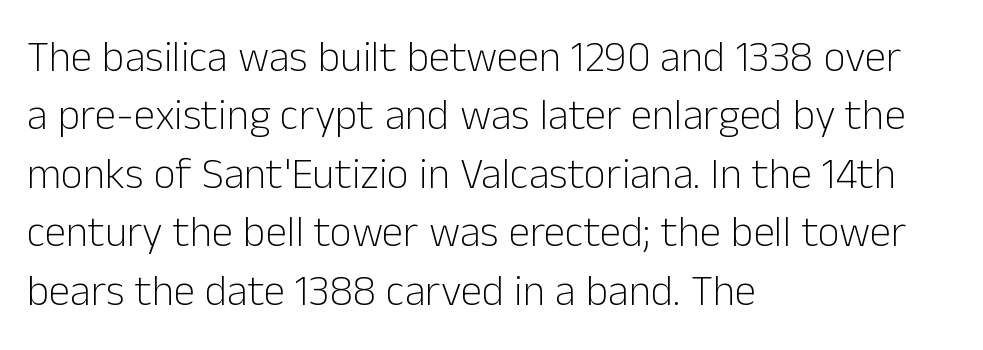
Think of a printed novel: that variable character pitch is what you see here. Nothing sits at the stroke ends, so this counts as sans-serif. Each stroke keeps to a modest, everyday thickness or less. The zone under the glyphs is completely vacant. The lettering holds an erect, upright posture throughout.
